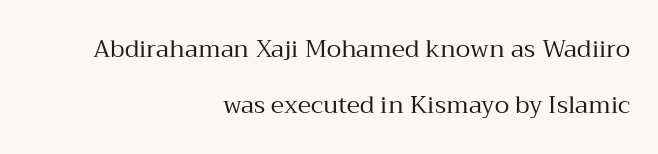
Q: Is the text bold? A: No.
Q: Is the text italic (slanted)? A: No, it is upright.
Q: Is the text underlined? A: No.
Q: How is the paragraph aligned? A: Right-aligned.
Q: Is the spacing between letters normal or unusually wide? A: Normal.
Q: Is the spacing between lines tight, normal or loose? A: Loose.
